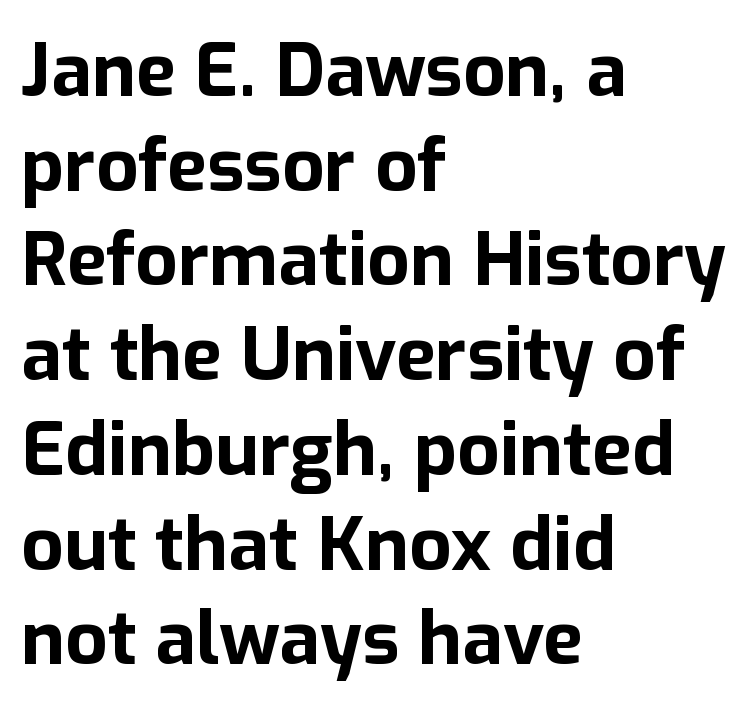
Strokes here are thick enough to call this a true bold. Successive baselines arrive at the customary interval. The specimen omits any rule beneath the text block's lines. No feet cap the strokes, marking this as sans-serif type. The letters stand upright; this is a roman face. All the whitespace from short lines collects on the right.
